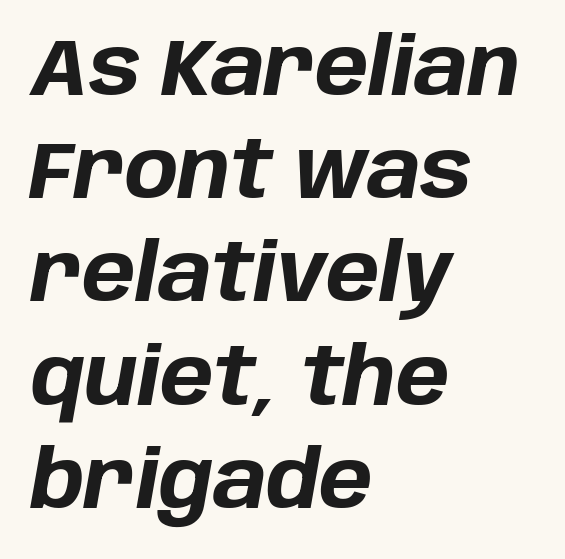
Q: Is the text bold? A: Yes.
Q: Is the text italic (slanted)? A: Yes, it leans right by about 10 degrees.
Q: Is the text underlined? A: No.
Q: How is the paragraph aligned? A: Left-aligned.
Q: Is the spacing between letters normal or unusually wide? A: Normal.
Q: Is the spacing between lines tight, normal or loose? A: Normal.
Q: Width (condensed, normal, or wide)? A: Normal.
Q: Stroke contrast? A: Low.
Q: x-height? A: Large.
Q: Monospaced? A: No.
